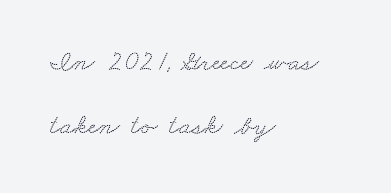
Q: Is the text underlined? A: No.
Q: How is the paragraph aligned? A: Left-aligned.
Q: Is the spacing between letters normal or unusually wide? A: Normal.
Q: Is the spacing between lines tight, normal or loose? A: Loose.
Q: Width (condensed, normal, or wide)? A: Wide.
Q: Stroke contrast? A: Low.
Q: x-height? A: Small.
Q: Monospaced? A: No.
